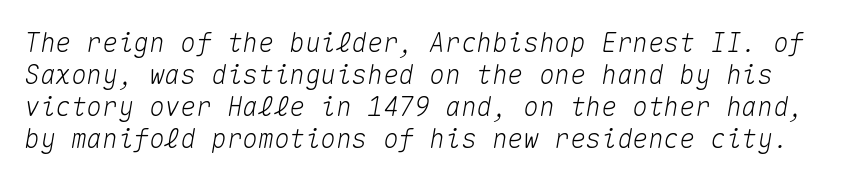
Yep, that's italic — everything's leaning. You could call the tracking neutral — neither tight nor loose. The passage shown is not underscored anywhere.
